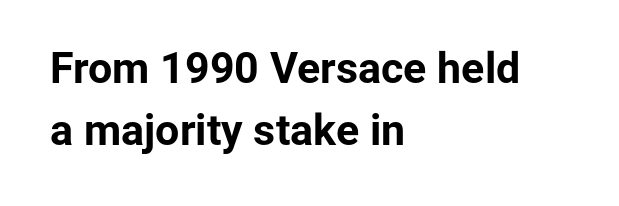
{"serif": "no", "italic": "no", "bold": "yes", "weight": "bold", "width": "normal", "stroke_contrast": "low", "x_height": "medium", "monospaced": "no", "underline": "no", "align": "left", "line_spacing": "normal", "line_spacing_ratio": 1.44, "letter_spacing": "normal", "letter_spacing_em": 0.0, "glyph_px": 43}
